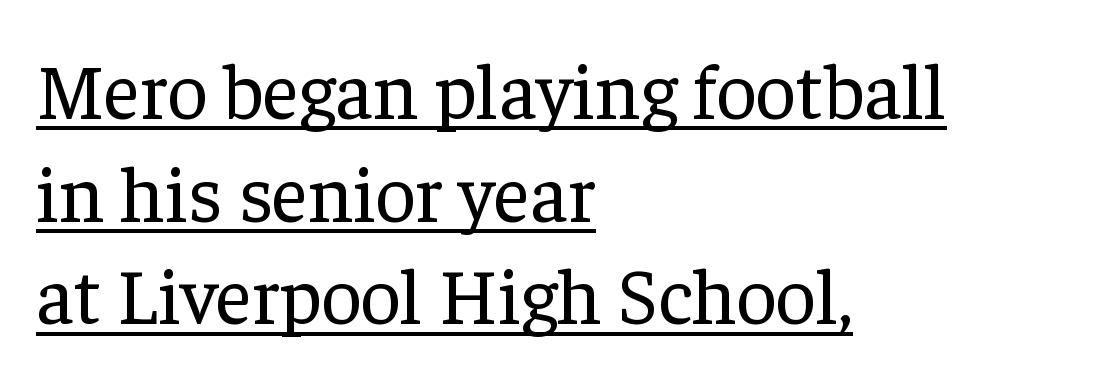
Q: Is the text bold? A: No.
Q: Is the text italic (slanted)? A: No, it is upright.
Q: Is the typeface a serif or a sans-serif typeface? A: Serif.
Q: Is the text underlined? A: Yes.
Q: How is the paragraph aligned? A: Left-aligned.
Q: Is the spacing between letters normal or unusually wide? A: Normal.
Q: Is the spacing between lines tight, normal or loose? A: Normal.
Q: Width (condensed, normal, or wide)? A: Normal.
Q: Stroke contrast? A: Low.
Q: x-height? A: Medium.
Q: Monospaced? A: No.
